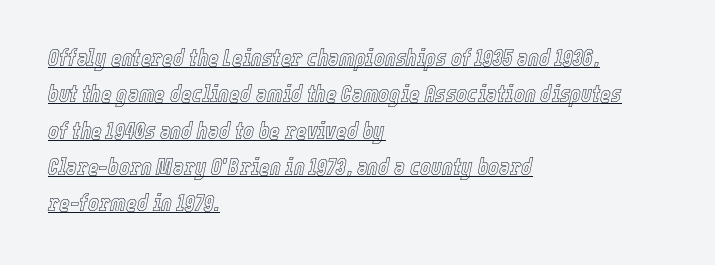
Q: Is the text italic (slanted)? A: Yes, it leans right by about 12 degrees.
Q: Is the text underlined? A: Yes.
Q: How is the paragraph aligned? A: Left-aligned.
Q: Is the spacing between letters normal or unusually wide? A: Normal.
Q: Is the spacing between lines tight, normal or loose? A: Normal.
